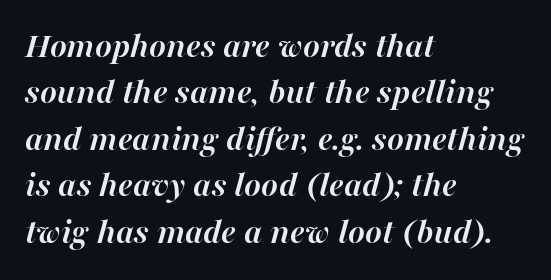
The axis of the letterforms is tilted away from vertical. The horizontal fit of the characters is conventional and even. Compared with typical paragraphs, the rows here are spaced about the same. Look at the stroke-to-counter ratio: heavy, a bold. Descender tails drop into unmarked territory. The face used here is proportionally spaced, like ordinary book or web type.
